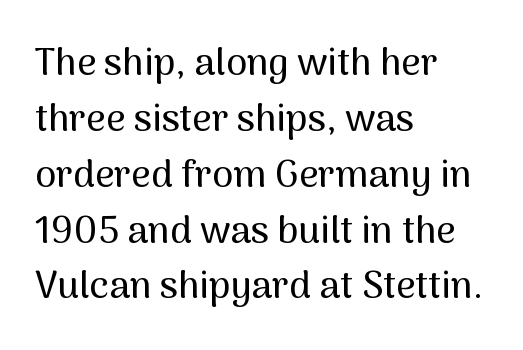
{"serif": "no", "italic": "no", "width": "normal", "stroke_contrast": "medium", "x_height": "medium", "monospaced": "no", "underline": "no", "align": "left", "line_spacing": "normal", "line_spacing_ratio": 1.47, "letter_spacing": "normal", "letter_spacing_em": 0.0, "glyph_px": 38}
